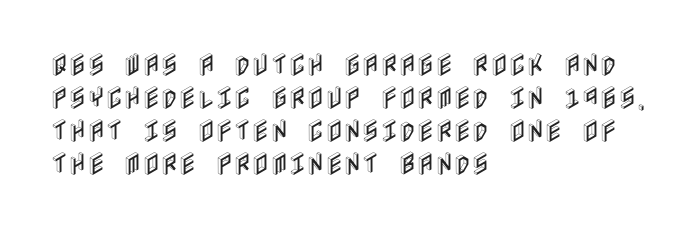
Every row of glyphs begins at an identical x-position on the left. Words appear dense and cohesive because spacing is normal. Unlike italic type, these characters show no tilt at all. Vertical spacing — default. Check under the words: just untouched page.
